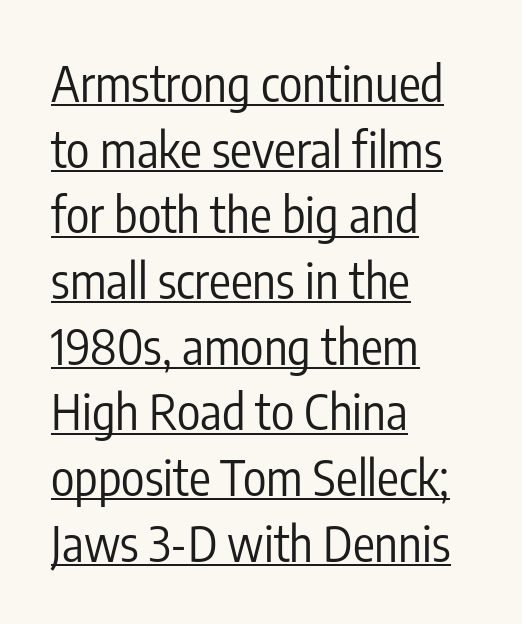
The image shows 49 px regular-weight, condensed sans-serif type, upright; set left-aligned, normal line spacing (1.34x), normal letter spacing, underlined; low stroke contrast and a medium x-height.
